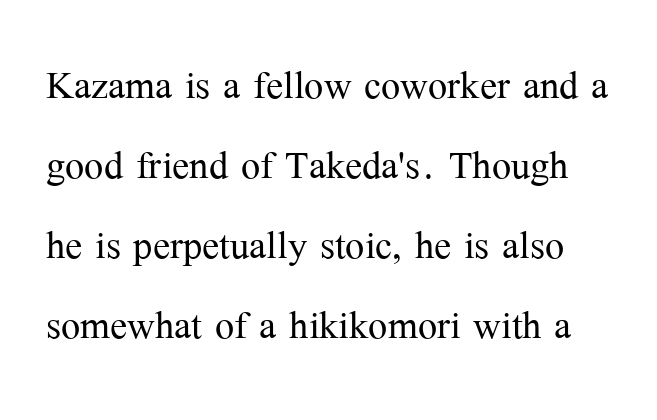
Q: Is the text bold? A: No.
Q: Is the text italic (slanted)? A: No, it is upright.
Q: Is the typeface a serif or a sans-serif typeface? A: Serif.
Q: Is the text underlined? A: No.
Q: Is the spacing between letters normal or unusually wide? A: Normal.
Q: Is the spacing between lines tight, normal or loose? A: Normal.
Q: Width (condensed, normal, or wide)? A: Normal.
Q: Stroke contrast? A: Medium.
Q: x-height? A: Medium.
Q: Monospaced? A: No.
